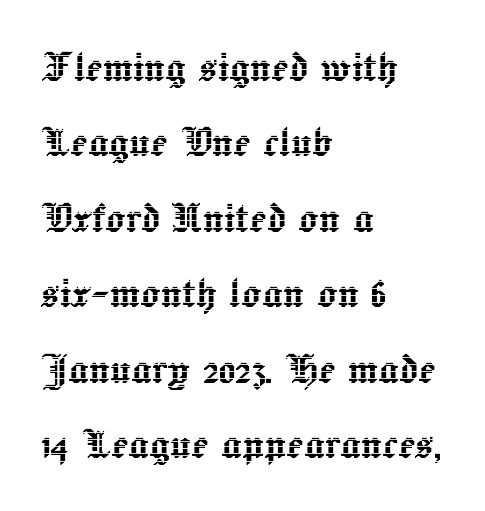
The letters stand upright; this is a roman face. This rendering uses left alignment, leaving the right contour irregular. Glyph-to-glyph distance matches everyday printed text. Think of a printed novel: that variable character pitch is what you see here. Rule under the text: the space is simply empty.
